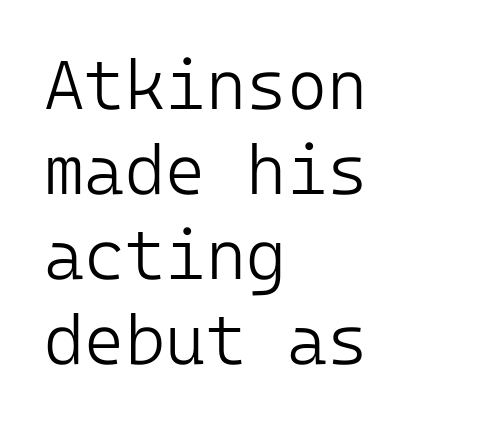
{"serif": "no", "italic": "no", "bold": "no", "weight": "light", "width": "normal", "stroke_contrast": "low", "x_height": "medium", "underline": "no", "align": "left", "line_spacing_ratio": 1.23, "letter_spacing": "normal", "letter_spacing_em": 0.0, "glyph_px": 69}
